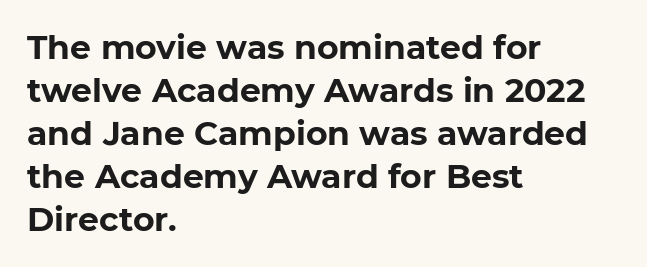
The words here are not underlined. Note the varied advance widths — an 'i' is clearly narrower than an 'm'. The glyphs in this specimen are sans serif. Baseline-to-baseline distance is the conventional proportion of letter height. Heavy, bold letterforms.
